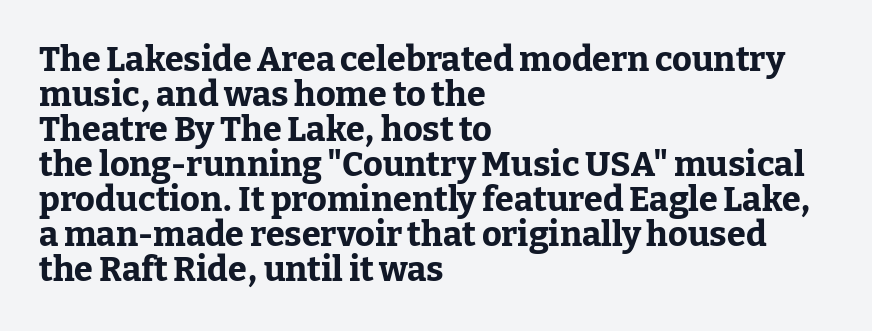
Q: Is the text bold? A: Yes.
Q: Is the text italic (slanted)? A: No, it is upright.
Q: Is the typeface a serif or a sans-serif typeface? A: Serif.
Q: Is the text underlined? A: No.
Q: How is the paragraph aligned? A: Left-aligned.
Q: Is the spacing between letters normal or unusually wide? A: Normal.
Q: Is the spacing between lines tight, normal or loose? A: Tight.
Q: Width (condensed, normal, or wide)? A: Normal.
Q: Stroke contrast? A: Low.
Q: x-height? A: Medium.
Q: Monospaced? A: No.
